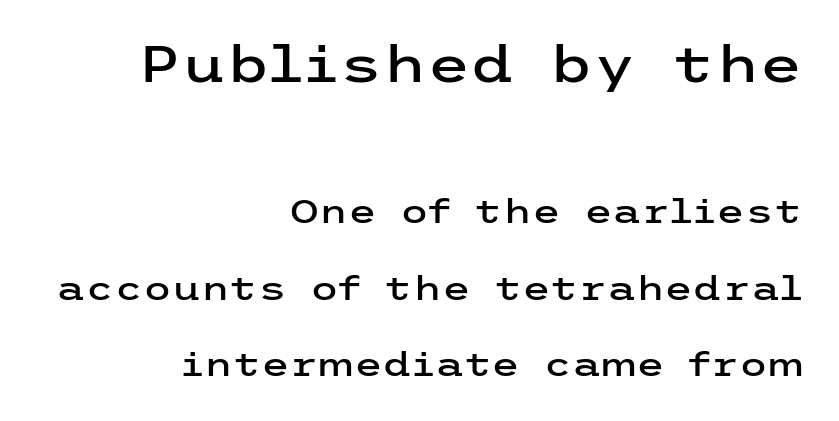
{"serif": "no", "italic": "no", "width": "wide", "stroke_contrast": "low", "x_height": "medium", "underline": "no", "align": "right", "line_spacing": "loose", "line_spacing_ratio": 2.32, "letter_spacing": "normal", "letter_spacing_em": 0.0, "larger_block": "first", "size_ratio": 1.52, "glyph_px": 50}
